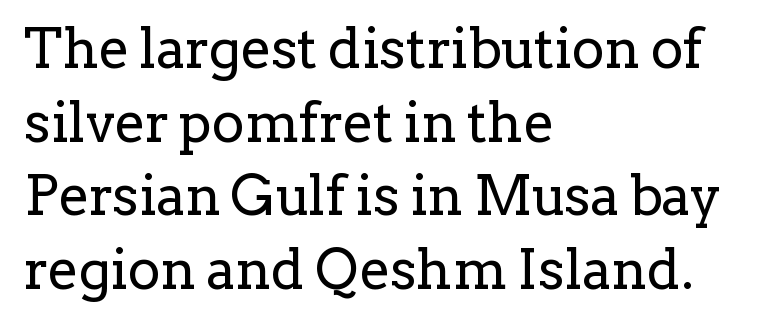
A typesetter would call this proportional, since set widths differ per character. A light-to-regular cut is what we see here. The letters sit at their default tracking, neither squeezed nor spread. Glance below the letters and you will spot only blank space.
